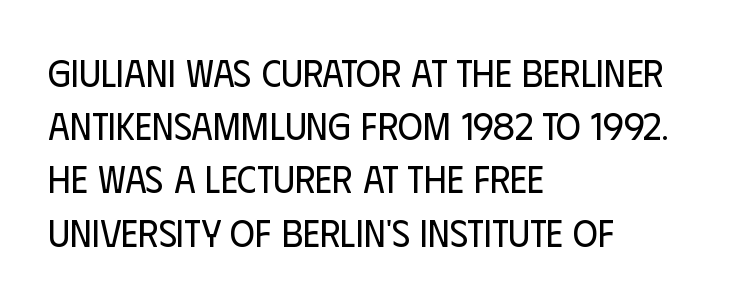
Q: Is the text bold? A: No.
Q: Is the text italic (slanted)? A: No, it is upright.
Q: Is the typeface a serif or a sans-serif typeface? A: Sans-serif.
Q: Is the text underlined? A: No.
Q: How is the paragraph aligned? A: Left-aligned.
Q: Is the spacing between letters normal or unusually wide? A: Normal.
Q: Is the spacing between lines tight, normal or loose? A: Normal.
Q: Width (condensed, normal, or wide)? A: Condensed.
Q: Stroke contrast? A: Low.
Q: x-height? A: Large.
Q: Monospaced? A: No.
